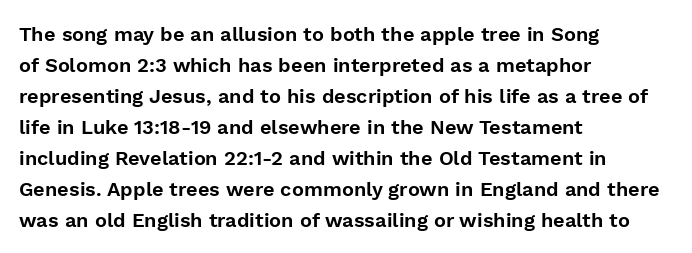
Layout note: lines flush left. Designer's note — italics off, roman on. The baseline area is clear. Reading down the column, the eye jumps a familiar distance to each next line. Default kerning and tracking; the words read as compact shapes.
